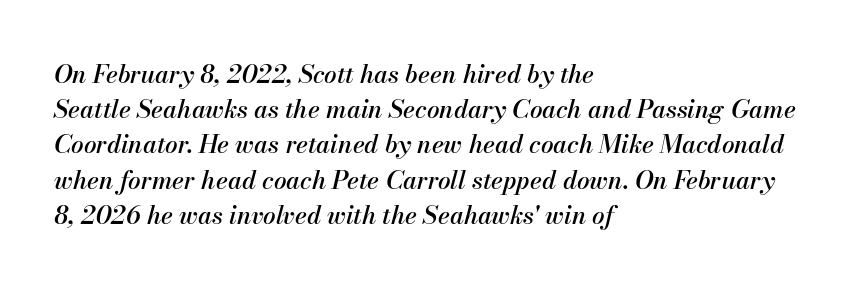
Q: Is the text italic (slanted)? A: Yes, it leans right by about 13 degrees.
Q: Is the text underlined? A: No.
Q: How is the paragraph aligned? A: Left-aligned.
Q: Is the spacing between letters normal or unusually wide? A: Normal.
Q: Is the spacing between lines tight, normal or loose? A: Normal.
